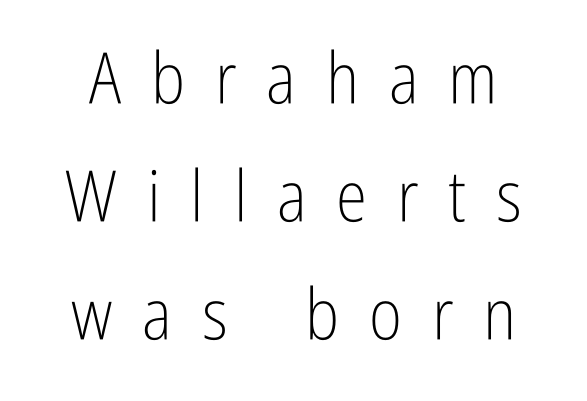
The passage shown has open, widely tracked lettering throughout. Does the type have serifs? No, each stem ends abruptly. Horizontal bands of white between lines are of average thickness. Letters have the restrained weight of plain body copy at most. Is this a fixed-width face? No — the glyphs have proportional, varying widths. Vertical strokes here are truly vertical.
